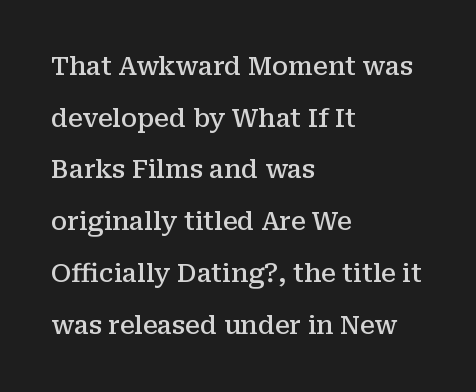
Q: Is the text bold? A: Semi-bold.
Q: Is the text italic (slanted)? A: No, it is upright.
Q: Is the text underlined? A: No.
Q: How is the paragraph aligned? A: Left-aligned.
Q: Is the spacing between letters normal or unusually wide? A: Normal.
Q: Is the spacing between lines tight, normal or loose? A: Loose.
